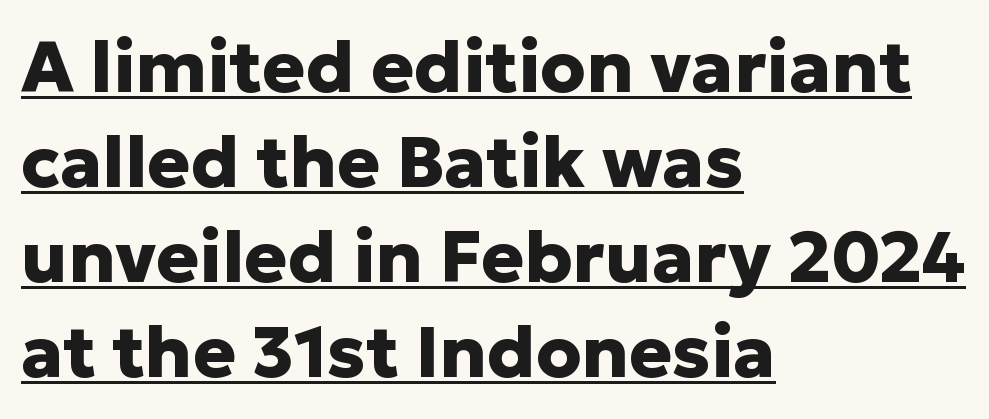
{"serif": "no", "italic": "no", "bold": "yes", "weight": "heavy", "width": "normal", "stroke_contrast": "low", "x_height": "medium", "monospaced": "no", "underline": "yes", "align": "left", "line_spacing": "normal", "line_spacing_ratio": 1.32, "letter_spacing": "normal", "letter_spacing_em": 0.0, "glyph_px": 72}
